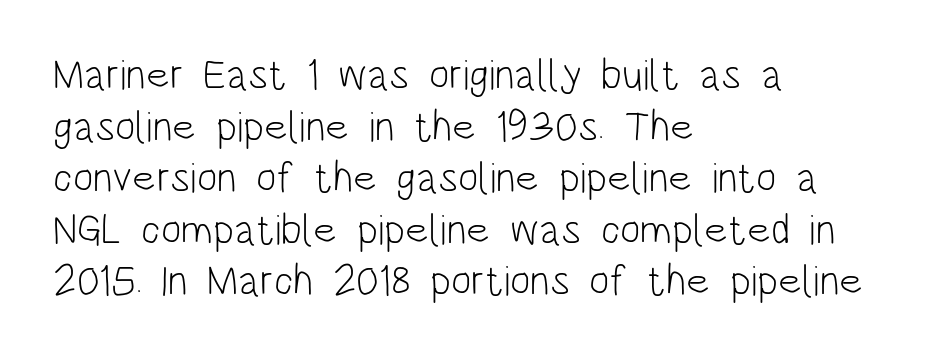
{"serif": "no", "italic": "no", "bold": "no", "weight": "light", "width": "condensed", "stroke_contrast": "low", "x_height": "large", "monospaced": "no", "underline": "no", "align": "left", "line_spacing_ratio": 1.2, "letter_spacing": "normal", "letter_spacing_em": 0.0, "glyph_px": 43}
